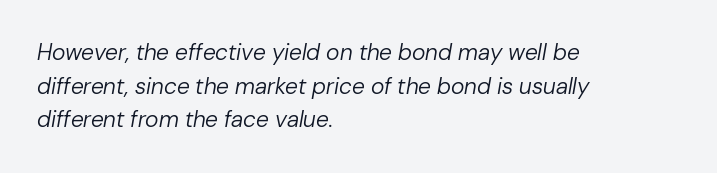
{"italic": "yes", "lean": "right", "slant_degrees": 10, "bold": "no", "underline": "no", "align": "left", "line_spacing": "normal", "line_spacing_ratio": 1.46, "letter_spacing": "normal", "letter_spacing_em": 0.0, "glyph_px": 23}
